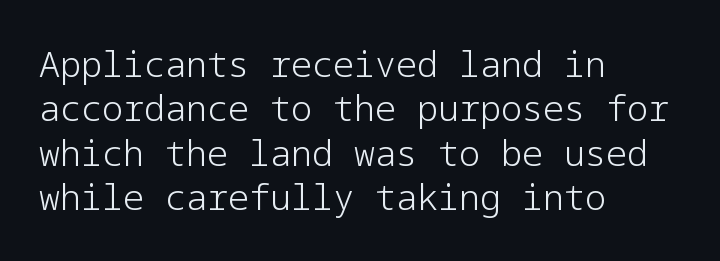
{"serif": "no", "italic": "no", "bold": "no", "weight": "light", "width": "normal", "stroke_contrast": "low", "x_height": "medium", "underline": "no", "align": "left", "line_spacing": "normal", "line_spacing_ratio": 1.27, "letter_spacing": "normal", "letter_spacing_em": 0.0, "glyph_px": 35}
